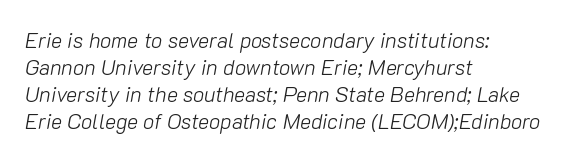
Casual observation: everything's shoved over to the left. These lines keep a tight, regular rhythm from letter to letter. Reading down the column, the eye jumps a familiar distance to each next line. The words here are not underlined.
